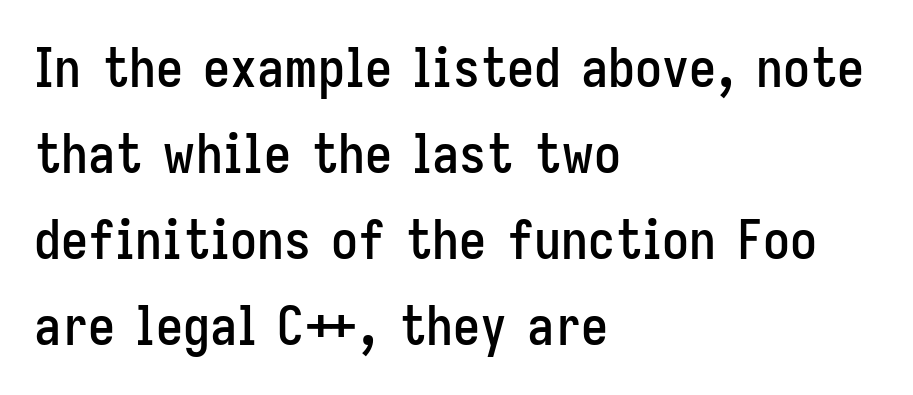
The image shows 54 px condensed sans-serif type, upright; set left-aligned, normal line spacing (1.59x), normal letter spacing, not underlined; low stroke contrast and a medium x-height.
